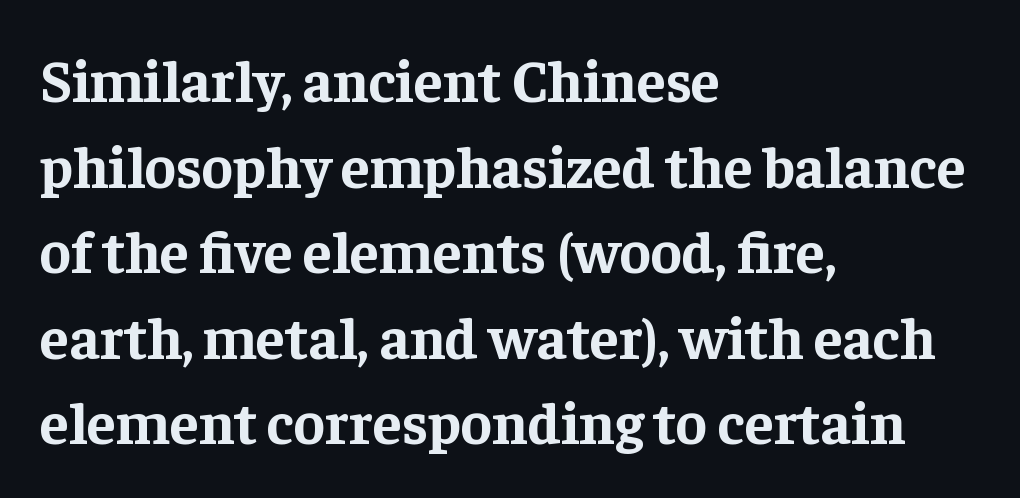
The image shows 59 px bold serif type, upright; set left-aligned, normal line spacing (1.45x), normal letter spacing, not underlined; low stroke contrast and a medium x-height.
